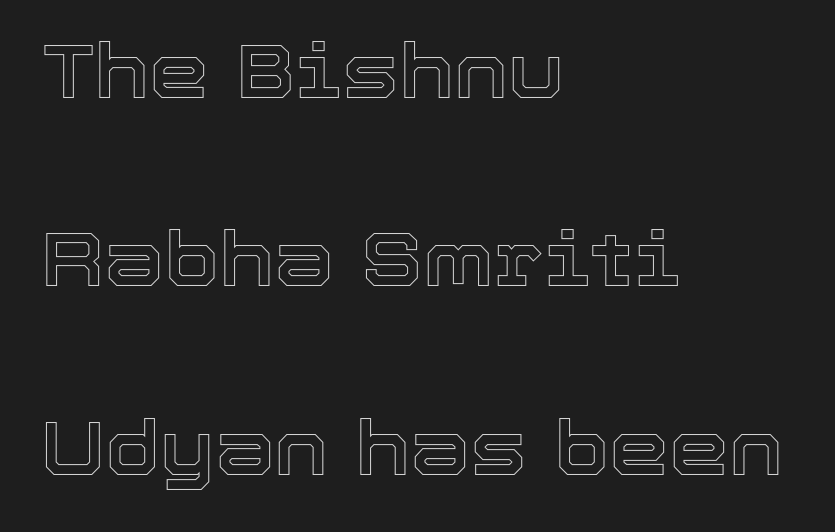
Q: Is the text italic (slanted)? A: No, it is upright.
Q: Is the text underlined? A: No.
Q: How is the paragraph aligned? A: Left-aligned.
Q: Is the spacing between letters normal or unusually wide? A: Normal.
Q: Is the spacing between lines tight, normal or loose? A: Loose.
Q: Width (condensed, normal, or wide)? A: Normal.
Q: x-height? A: Medium.
Q: Monospaced? A: No.
